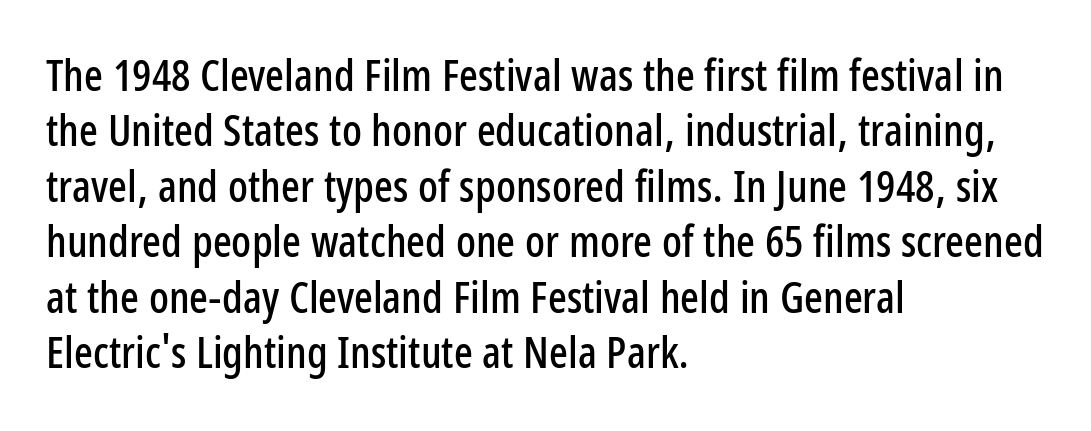
Check the space under the baseline: it is left empty. You could not count columns in this text — the font is proportionally spaced. Look at the tracking — it's just the regular setting, nothing added. Line beginnings align vertically; line endings do not. To sum up the face: it is a sans, with no serifs. The type sits square on the baseline with zero lean.
